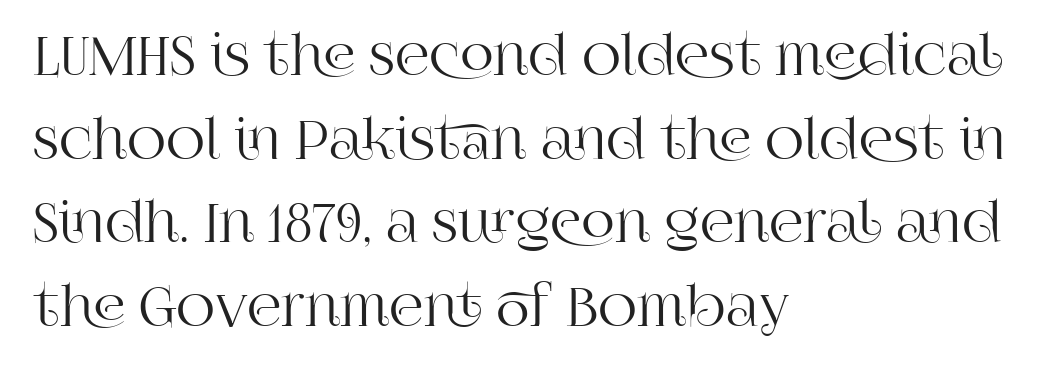
This is the regular roman posture of the typeface. Note: serifs present on the glyphs. Tracking here is standard; glyphs follow each other at the usual distance. These lines are set flush left with a ragged right edge. The baseline area is clear.
